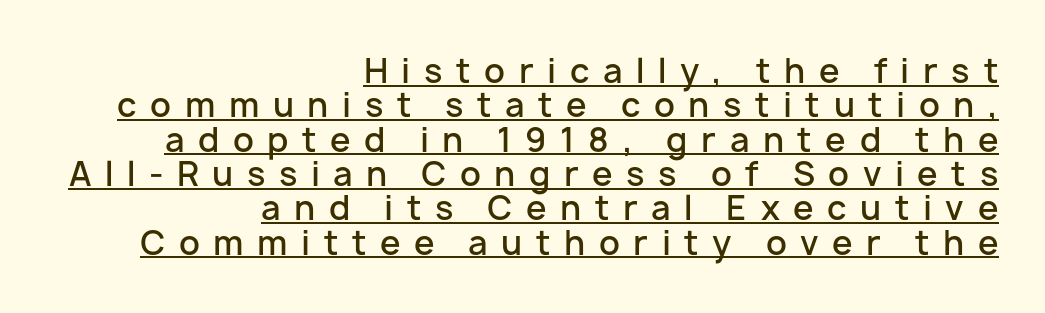
Q: Is the text bold? A: Semi-bold.
Q: Is the text italic (slanted)? A: No, it is upright.
Q: Is the typeface a serif or a sans-serif typeface? A: Sans-serif.
Q: Is the text underlined? A: Yes.
Q: How is the paragraph aligned? A: Right-aligned.
Q: Is the spacing between letters normal or unusually wide? A: Unusually wide.
Q: Is the spacing between lines tight, normal or loose? A: Tight.
Q: Width (condensed, normal, or wide)? A: Normal.
Q: Stroke contrast? A: Low.
Q: x-height? A: Medium.
Q: Monospaced? A: No.
